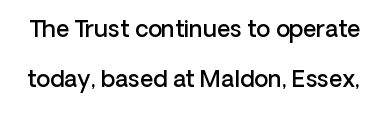
The image shows 23 px text type, upright; set loose line spacing (2.18x), normal letter spacing, not underlined.
